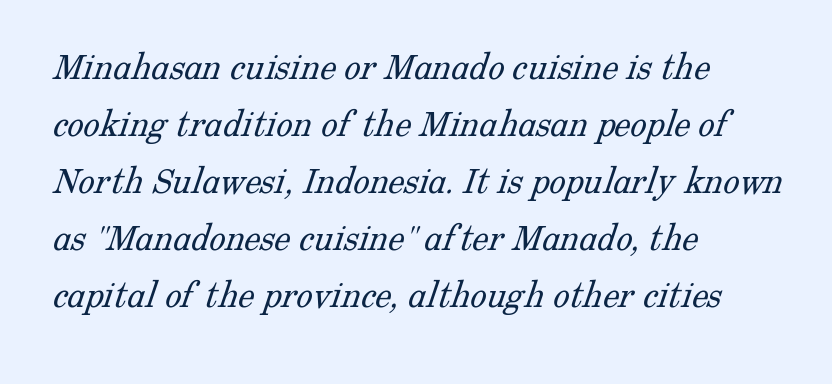
Q: Is the text bold? A: No.
Q: Is the typeface a serif or a sans-serif typeface? A: Serif.
Q: Is the text underlined? A: No.
Q: How is the paragraph aligned? A: Left-aligned.
Q: Is the spacing between letters normal or unusually wide? A: Normal.
Q: Is the spacing between lines tight, normal or loose? A: Normal.
Q: Width (condensed, normal, or wide)? A: Normal.
Q: Stroke contrast? A: Low.
Q: x-height? A: Medium.
Q: Monospaced? A: No.
